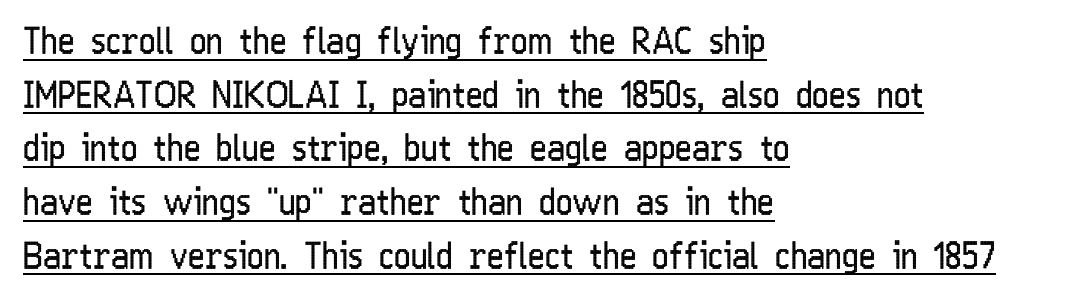
{"serif": "no", "italic": "no", "bold": "no", "weight": "regular", "width": "condensed", "stroke_contrast": "low", "x_height": "medium", "monospaced": "no", "underline": "yes", "align": "left", "line_spacing": "normal", "line_spacing_ratio": 1.49, "letter_spacing": "normal", "letter_spacing_em": 0.0, "glyph_px": 36}
